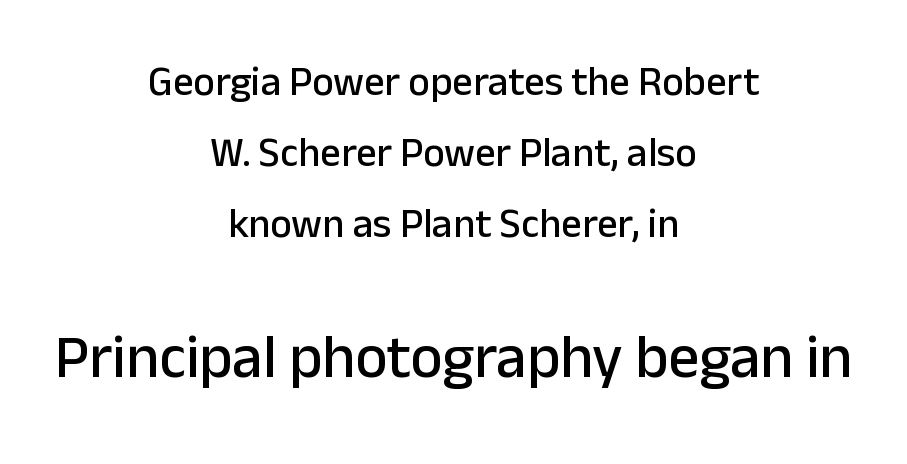
Serif or sans? Sans — the stroke terminals are bare. Small over large — that's the arrangement of the two blocks here. A roman cut, with each character standing at attention. A typesetter would call this proportional, since set widths differ per character. Words appear dense and cohesive because spacing is normal.
